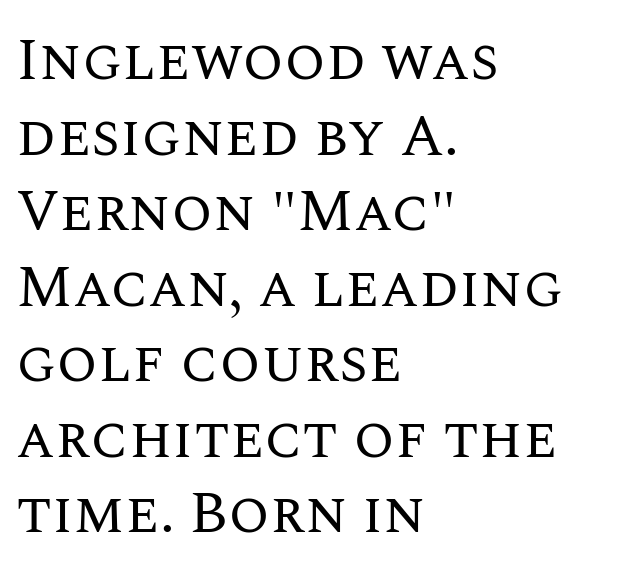
{"italic": "no", "bold": "no", "weight": "regular", "width": "normal", "stroke_contrast": "medium", "x_height": "large", "monospaced": "no", "underline": "no", "align": "left", "line_spacing": "normal", "line_spacing_ratio": 1.28, "letter_spacing": "normal", "letter_spacing_em": 0.0, "glyph_px": 59}
